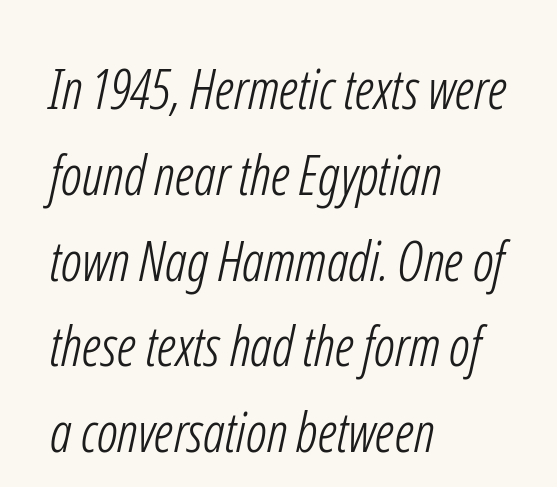
{"serif": "no", "bold": "no", "weight": "light", "width": "condensed", "stroke_contrast": "low", "x_height": "medium", "monospaced": "no", "underline": "no", "align": "left", "line_spacing": "normal", "line_spacing_ratio": 1.56, "letter_spacing": "normal", "letter_spacing_em": 0.0, "glyph_px": 55}
